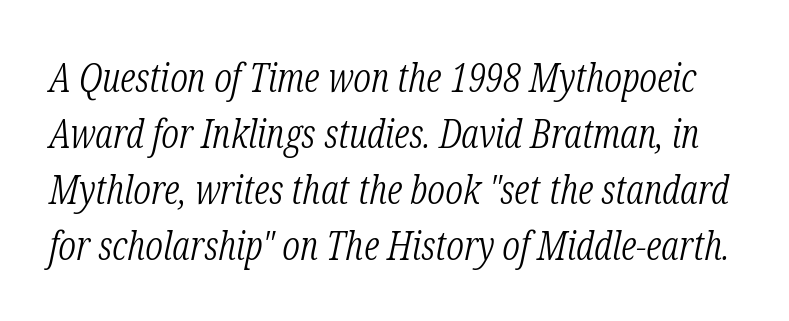
The passage shown stacks its lines at a standard gap. These lines were composed using italics. Proportional: the letters do not fall into vertical columns. This rendering leaves character spacing at its baseline value.
